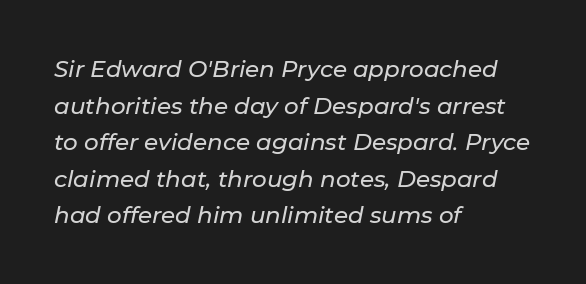
Check under the words: just untouched page. The axis of the letterforms is tilted away from vertical. Line beginnings align vertically; line endings do not. In terms of letterspacing, this is plain default setting. The leading is moderate, giving the passage an even texture.
